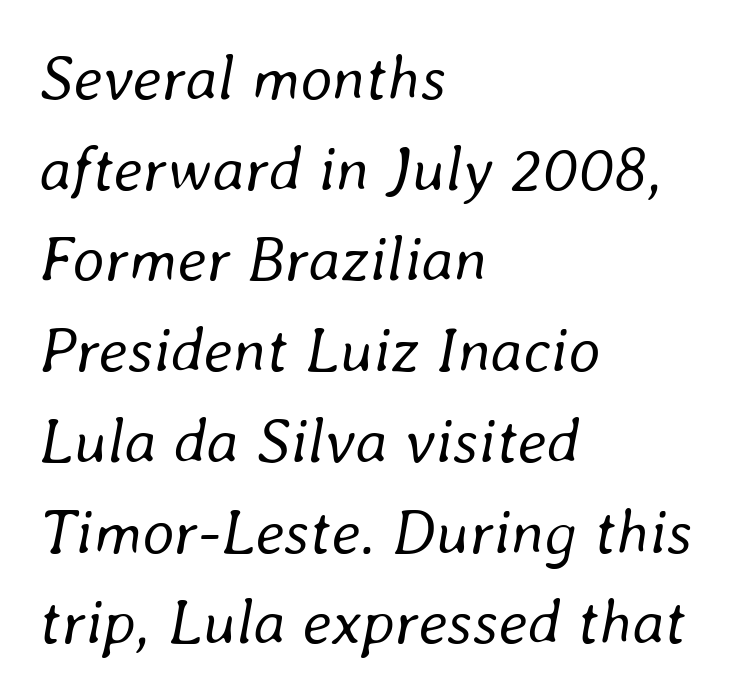
{"italic": "yes", "lean": "right", "slant_degrees": 8, "bold": "no", "weight": "regular", "width": "normal", "stroke_contrast": "low", "x_height": "medium", "monospaced": "no", "underline": "no", "align": "left", "line_spacing": "normal", "line_spacing_ratio": 1.44, "letter_spacing": "normal", "letter_spacing_em": 0.0, "glyph_px": 63}
